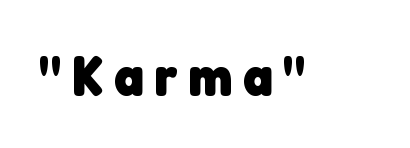
You could not count columns in this text — the font is proportionally spaced. A bare baseline throughout the passage. Serif or sans? Sans — the stroke terminals are bare. Notice how thick the strokes are: this is what a full bold looks like.
